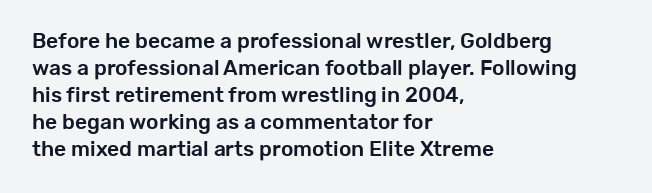
Q: Is the text italic (slanted)? A: No, it is upright.
Q: Is the text underlined? A: No.
Q: How is the paragraph aligned? A: Left-aligned.
Q: Is the spacing between letters normal or unusually wide? A: Normal.
Q: Is the spacing between lines tight, normal or loose? A: Normal.
